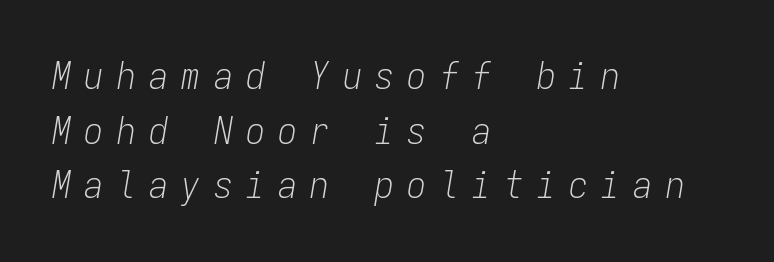
{"italic": "yes", "lean": "right", "slant_degrees": 9, "bold": "no", "weight": "light", "width": "condensed", "stroke_contrast": "low", "x_height": "medium", "monospaced": "yes", "underline": "no", "align": "left", "line_spacing": "normal", "line_spacing_ratio": 1.44, "letter_spacing": "wide", "letter_spacing_em": 0.35, "glyph_px": 38}
